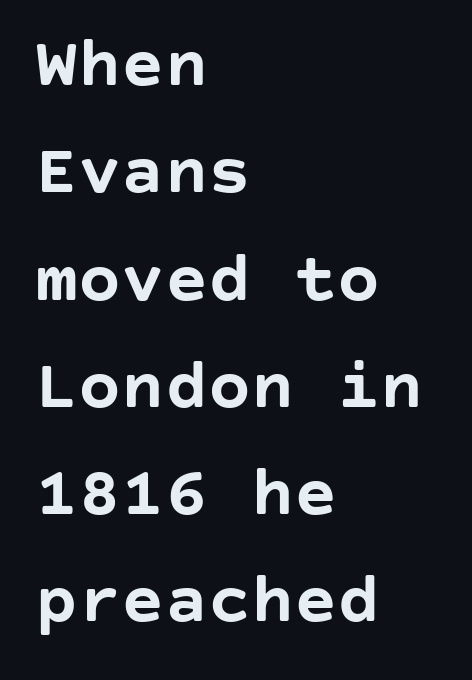
Q: Is the text bold? A: Yes.
Q: Is the text italic (slanted)? A: No, it is upright.
Q: Is the typeface a serif or a sans-serif typeface? A: Sans-serif.
Q: Is the text underlined? A: No.
Q: How is the paragraph aligned? A: Left-aligned.
Q: Is the spacing between letters normal or unusually wide? A: Normal.
Q: Is the spacing between lines tight, normal or loose? A: Normal.
Q: Width (condensed, normal, or wide)? A: Normal.
Q: Stroke contrast? A: Low.
Q: x-height? A: Large.
